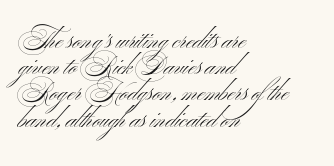
Q: Is the text bold? A: No.
Q: Is the text italic (slanted)? A: Yes.
Q: Is the text underlined? A: No.
Q: How is the paragraph aligned? A: Left-aligned.
Q: Is the spacing between letters normal or unusually wide? A: Normal.
Q: Is the spacing between lines tight, normal or loose? A: Tight.
